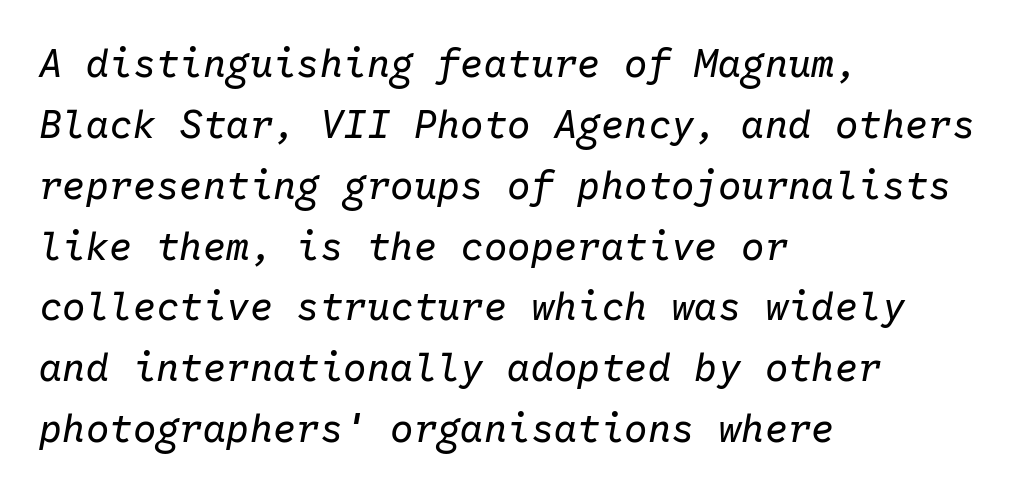
The image shows 39 px regular-weight type, italic (leaning right), monospaced; set left-aligned, normal line spacing (1.56x), normal letter spacing, not underlined; low stroke contrast and a medium x-height.
